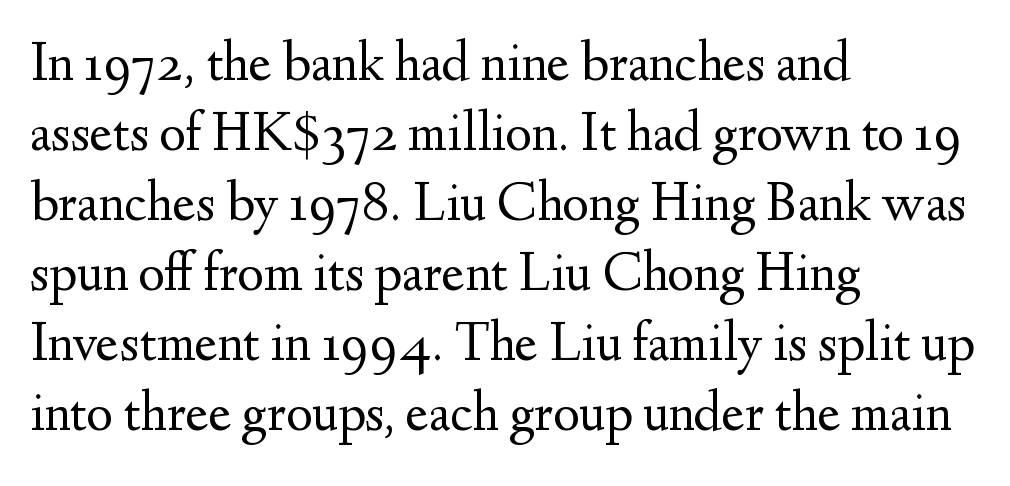
The image shows 56 px regular-weight serif type, upright; set left-aligned, normal line spacing (1.25x), normal letter spacing, not underlined; medium stroke contrast and a small x-height.
